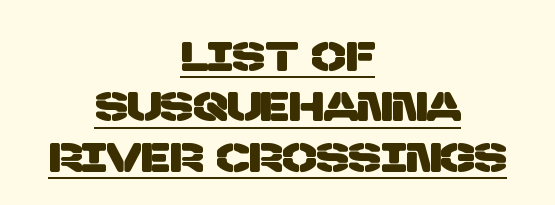
{"serif": "no", "width": "normal", "stroke_contrast": "low", "x_height": "large", "monospaced": "no", "underline": "yes", "align": "center", "line_spacing_ratio": 1.23, "letter_spacing": "normal", "letter_spacing_em": 0.0, "glyph_px": 41}
